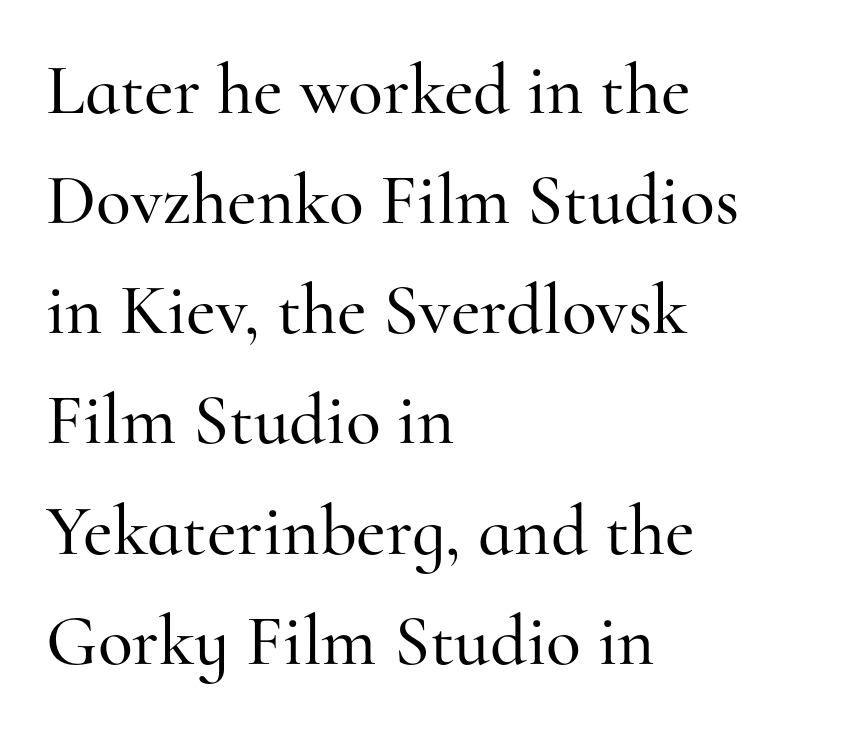
{"serif": "yes", "italic": "no", "width": "normal", "stroke_contrast": "high", "x_height": "small", "monospaced": "no", "underline": "no", "align": "left", "line_spacing": "normal", "line_spacing_ratio": 1.53, "letter_spacing": "normal", "letter_spacing_em": 0.0, "glyph_px": 72}
